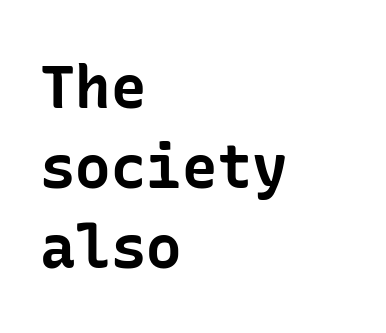
The image shows 59 px bold sans-serif type, upright; set left-aligned, normal line spacing (1.36x), normal letter spacing, not underlined; low stroke contrast and a medium x-height.
